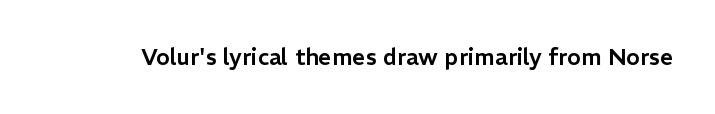
The image shows 23 px text type, upright; set normal letter spacing, not underlined.
